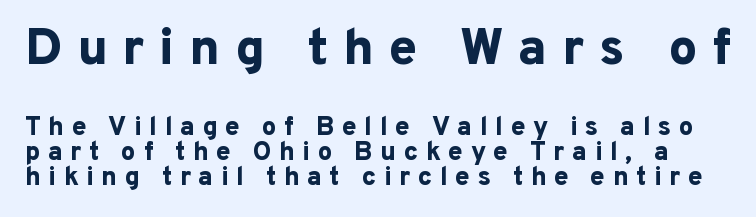
Q: Is the text bold? A: Yes.
Q: Is the text italic (slanted)? A: No, it is upright.
Q: Is the typeface a serif or a sans-serif typeface? A: Sans-serif.
Q: Is the text underlined? A: No.
Q: Is the spacing between letters normal or unusually wide? A: Unusually wide.
Q: Is the spacing between lines tight, normal or loose? A: Tight.
Q: Which block of text is set in a larger size, the first (top) or the second (bottom)? A: The first (top) one.
Q: Width (condensed, normal, or wide)? A: Normal.
Q: Stroke contrast? A: Low.
Q: x-height? A: Medium.
Q: Monospaced? A: No.
